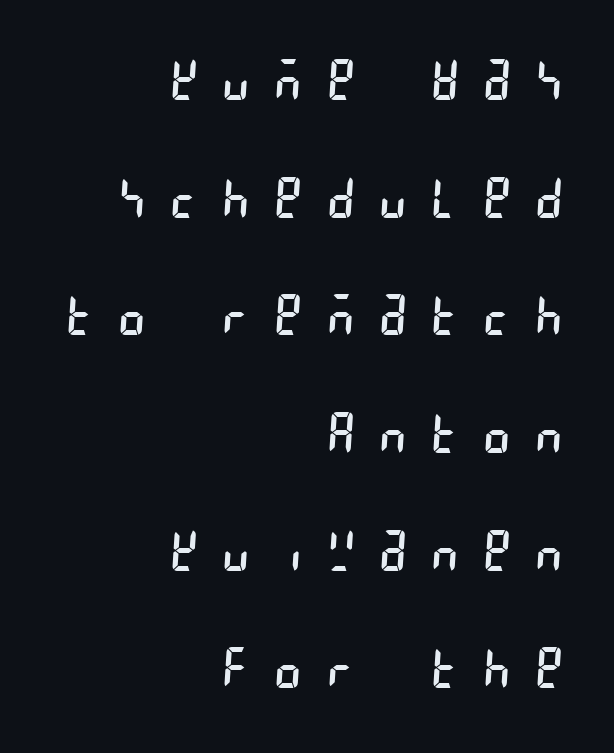
Q: Is the text bold? A: No.
Q: Is the typeface a serif or a sans-serif typeface? A: Sans-serif.
Q: Is the text underlined? A: No.
Q: How is the paragraph aligned? A: Right-aligned.
Q: Is the spacing between letters normal or unusually wide? A: Unusually wide.
Q: Is the spacing between lines tight, normal or loose? A: Loose.
Q: Width (condensed, normal, or wide)? A: Condensed.
Q: Stroke contrast? A: Low.
Q: x-height? A: Large.
